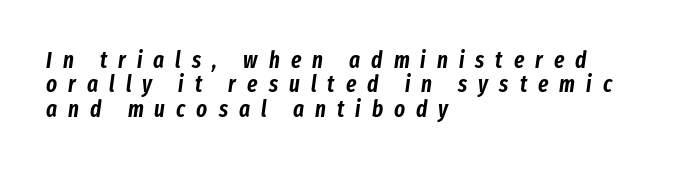
{"italic": "yes", "lean": "right", "slant_degrees": 8, "underline": "no", "align": "left", "line_spacing": "tight", "line_spacing_ratio": 1.06, "letter_spacing": "wide", "letter_spacing_em": 0.48, "glyph_px": 23}
